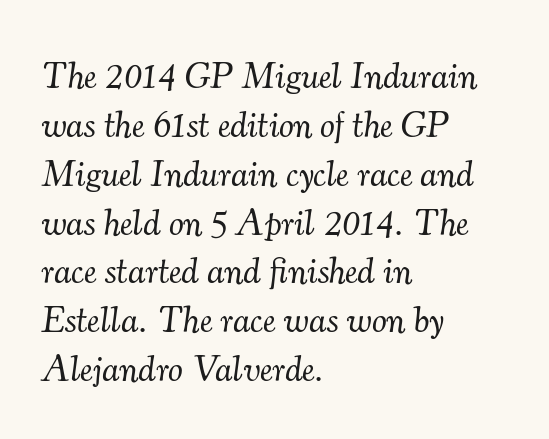
Q: Is the text bold? A: No.
Q: Is the text italic (slanted)? A: Yes, it leans right by about 7 degrees.
Q: Is the typeface a serif or a sans-serif typeface? A: Serif.
Q: Is the text underlined? A: No.
Q: How is the paragraph aligned? A: Left-aligned.
Q: Is the spacing between letters normal or unusually wide? A: Normal.
Q: Is the spacing between lines tight, normal or loose? A: Normal.
Q: Width (condensed, normal, or wide)? A: Normal.
Q: Stroke contrast? A: Medium.
Q: x-height? A: Small.
Q: Monospaced? A: No.
